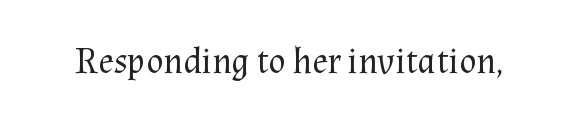
The image shows 36 px regular-weight type, upright; set normal letter spacing, not underlined; medium stroke contrast and a medium x-height.
